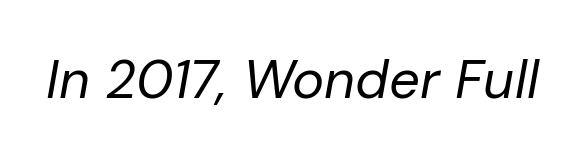
Q: Is the text bold? A: No.
Q: Is the text italic (slanted)? A: Yes, it leans right by about 10 degrees.
Q: Is the text underlined? A: No.
Q: Is the spacing between letters normal or unusually wide? A: Normal.
Q: Width (condensed, normal, or wide)? A: Normal.
Q: Stroke contrast? A: Low.
Q: x-height? A: Medium.
Q: Monospaced? A: No.
